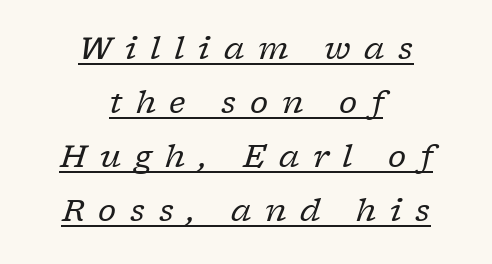
In terms of letterspacing, this is a distinctly airy, spread setting. Compared with ordinary roman type, these characters are visibly tilted. To sum up the face: it has serifs. Letters have the restrained weight of plain body copy at most.
